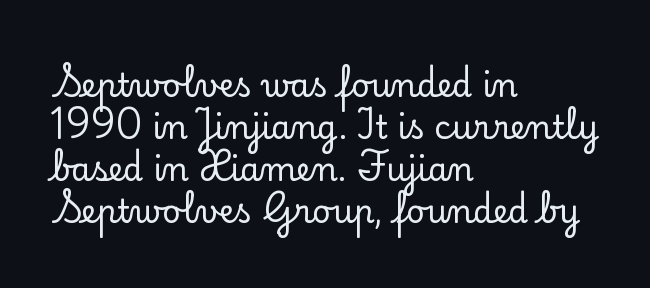
Compared with typical body copy, the letter spacing here is the same. The paragraph has a hard left edge and a soft right edge. The face used here is proportionally spaced, like ordinary book or web type. The lettering stays uniformly vertical, giving the passage a roman look. Leading: standard. This sample uses a serif face.
